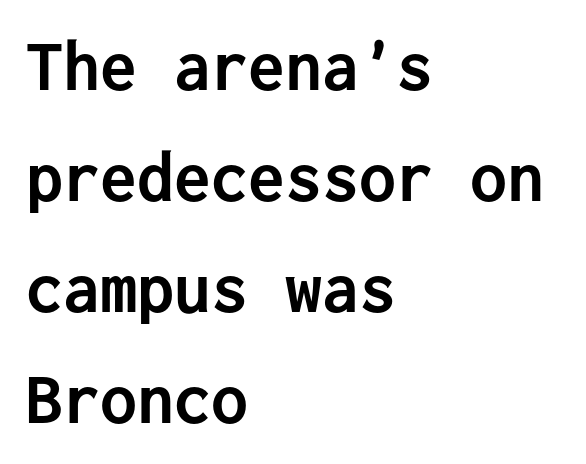
Decoration check: the copy has no underline. These lines stack with their left ends in a neat column. Plenty of ink on the page — the face is bold. The type sits square on the baseline with zero lean. Each letter, wide or thin by design, is forced into the same width here. Does the type have serifs? No, each stem ends abruptly.
